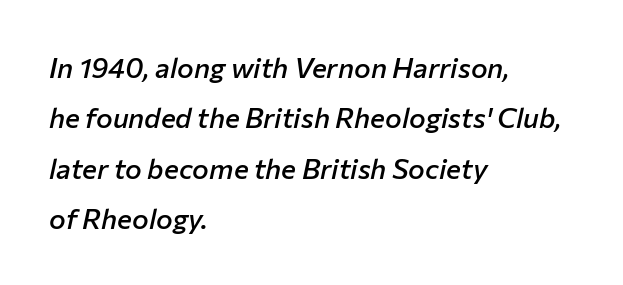
{"italic": "yes", "lean": "right", "slant_degrees": 12, "bold": "semi", "weight": "semibold", "width": "normal", "stroke_contrast": "low", "x_height": "medium", "monospaced": "no", "underline": "no", "align": "left", "line_spacing_ratio": 1.8, "letter_spacing": "normal", "letter_spacing_em": 0.0, "glyph_px": 28}
